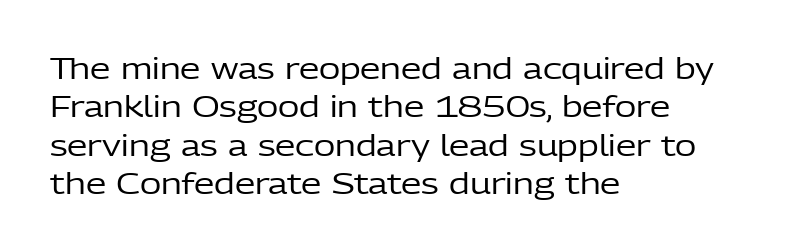
{"serif": "no", "italic": "no", "bold": "no", "weight": "regular", "width": "normal", "stroke_contrast": "low", "x_height": "medium", "monospaced": "no", "underline": "no", "align": "left", "line_spacing": "normal", "line_spacing_ratio": 1.32, "letter_spacing": "normal", "letter_spacing_em": 0.0, "glyph_px": 29}
